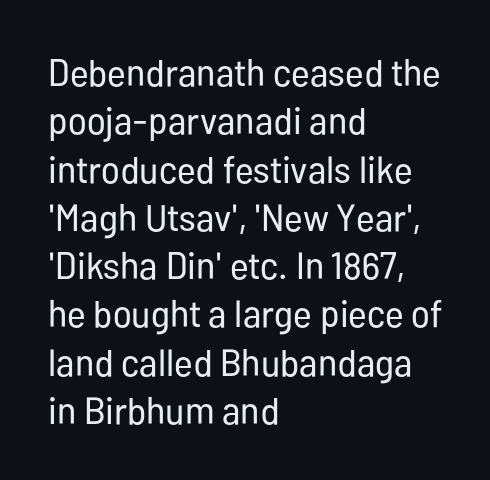
{"serif": "no", "italic": "no", "bold": "no", "weight": "regular", "width": "condensed", "stroke_contrast": "low", "x_height": "medium", "monospaced": "no", "underline": "no", "align": "left", "line_spacing": "normal", "line_spacing_ratio": 1.27, "letter_spacing": "normal", "letter_spacing_em": 0.0, "glyph_px": 38}
